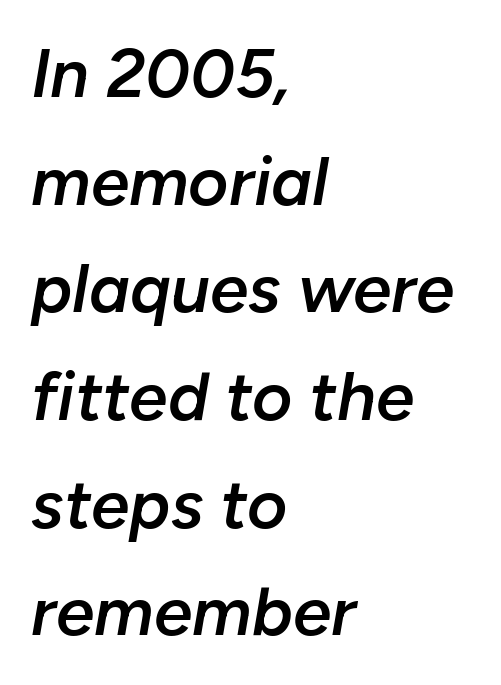
The image shows 69 px semibold type, italic (leaning right); set left-aligned, normal line spacing (1.56x), normal letter spacing, not underlined; low stroke contrast and a medium x-height.
